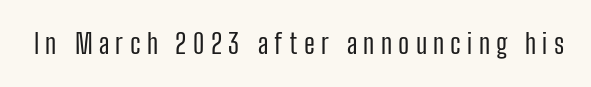
Q: Is the text bold? A: No.
Q: Is the text italic (slanted)? A: No, it is upright.
Q: Is the text underlined? A: No.
Q: Is the spacing between letters normal or unusually wide? A: Unusually wide.
